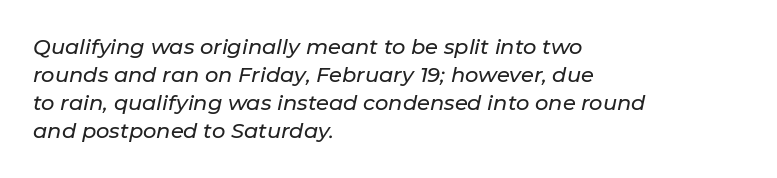
The image shows 21 px text type, italic (leaning right); set left-aligned, normal line spacing (1.34x), normal letter spacing, not underlined.
